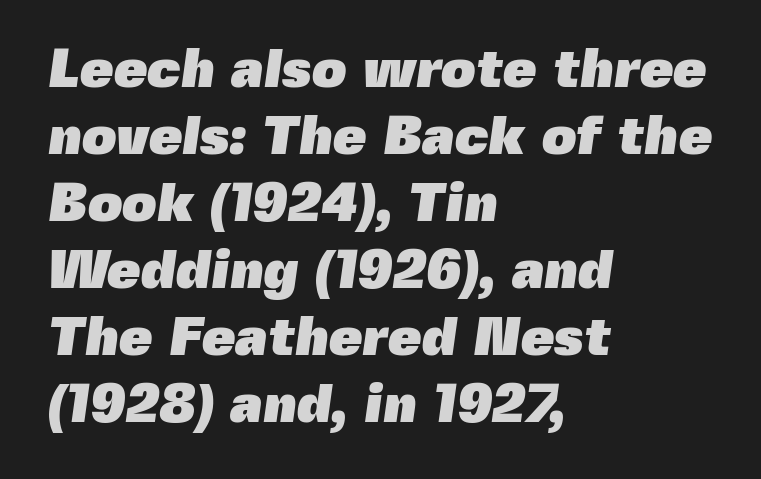
The image shows 54 px heavy sans-serif type; set left-aligned, line spacing 1.24x, normal letter spacing, not underlined; a medium x-height.
